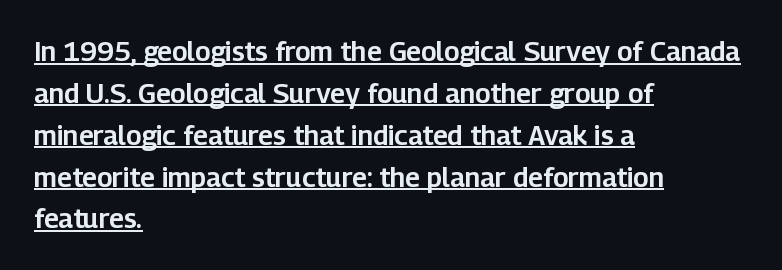
Q: Is the text italic (slanted)? A: No, it is upright.
Q: Is the text underlined? A: Yes.
Q: How is the paragraph aligned? A: Left-aligned.
Q: Is the spacing between letters normal or unusually wide? A: Normal.
Q: Is the spacing between lines tight, normal or loose? A: Normal.
